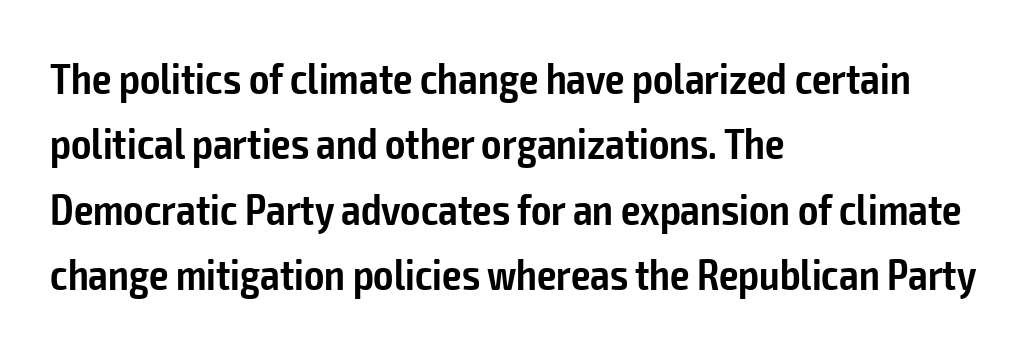
Is the letter spacing exaggerated? No — it looks like the ordinary default. Character widths vary here, with narrow letters taking less room than wide ones. The words here are not underlined. These lines were composed using upright roman letters. Compared with a centered layout, this one pins lines to the left instead. Compared with typical paragraphs, the rows here are spaced about the same.
